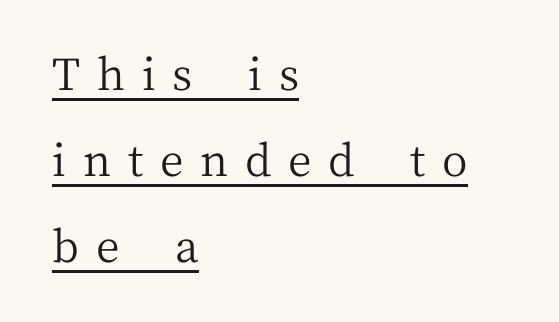
Q: Is the text bold? A: No.
Q: Is the text italic (slanted)? A: No, it is upright.
Q: Is the typeface a serif or a sans-serif typeface? A: Serif.
Q: Is the text underlined? A: Yes.
Q: How is the paragraph aligned? A: Left-aligned.
Q: Is the spacing between letters normal or unusually wide? A: Unusually wide.
Q: Is the spacing between lines tight, normal or loose? A: Loose.
Q: Width (condensed, normal, or wide)? A: Normal.
Q: Stroke contrast? A: Medium.
Q: x-height? A: Medium.
Q: Monospaced? A: No.
